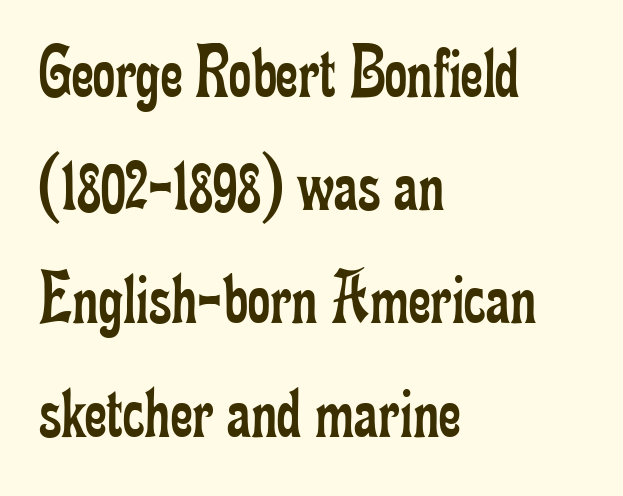
{"serif": "yes", "italic": "no", "bold": "no", "weight": "regular", "width": "condensed", "stroke_contrast": "low", "x_height": "small", "monospaced": "no", "underline": "no", "align": "left", "line_spacing": "normal", "line_spacing_ratio": 1.47, "letter_spacing": "normal", "letter_spacing_em": 0.0, "glyph_px": 77}
